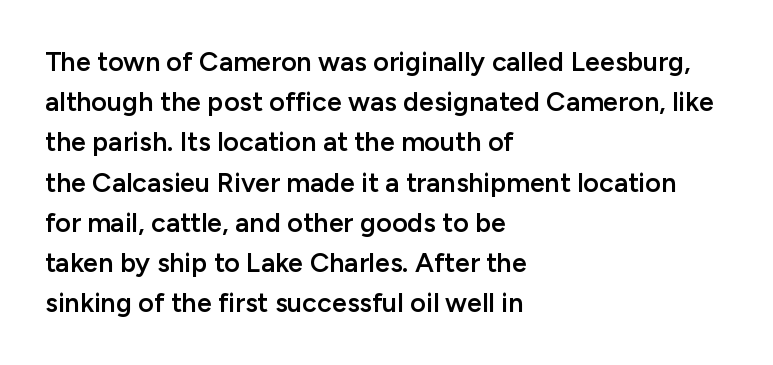
Q: Is the text bold? A: Semi-bold.
Q: Is the text italic (slanted)? A: No, it is upright.
Q: Is the text underlined? A: No.
Q: How is the paragraph aligned? A: Left-aligned.
Q: Is the spacing between letters normal or unusually wide? A: Normal.
Q: Is the spacing between lines tight, normal or loose? A: Normal.
